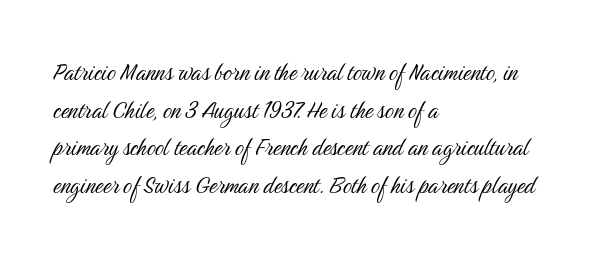
The image shows 28 px light, condensed sans-serif type; set left-aligned, normal line spacing (1.34x), normal letter spacing, not underlined; medium stroke contrast and a medium x-height.
